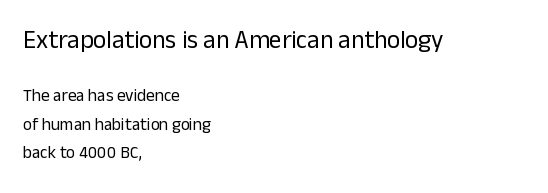
Q: Is the text bold? A: No.
Q: Is the text italic (slanted)? A: No, it is upright.
Q: Is the text underlined? A: No.
Q: How is the paragraph aligned? A: Left-aligned.
Q: Is the spacing between letters normal or unusually wide? A: Normal.
Q: Is the spacing between lines tight, normal or loose? A: Normal.
Q: Which block of text is set in a larger size, the first (top) or the second (bottom)? A: The first (top) one.
